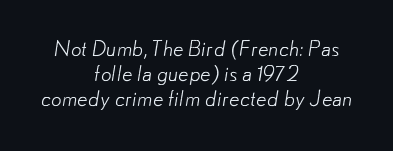
Students, note that the glyphs here touch the page at normal intervals. Quick note: underline off. Stem width sits at or under what a default text font uses. Typeset on center — no edge is straight.
